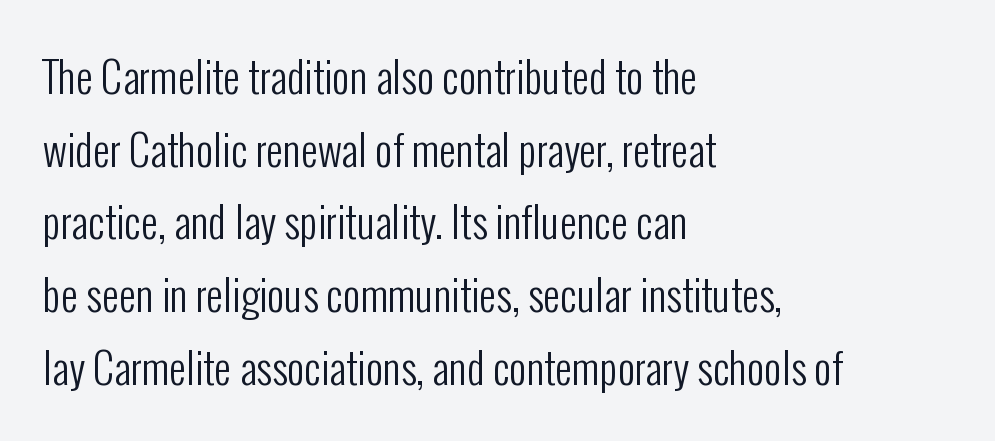
Words appear dense and cohesive because spacing is normal. Examine the stroke ends and you'll find no serifs. Posture: upright roman. In CSS terms this would be text-align: left.
